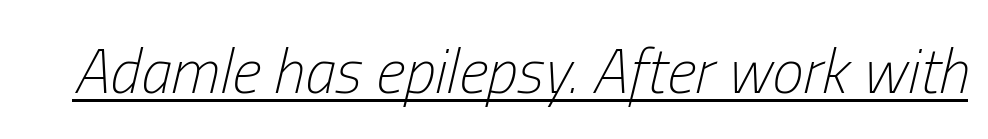
Heft: none added — not bold. Here the designer chose a conventional face with non-uniform glyph widths. Nothing unusual about the tracking: characters are spaced as the font intends. You can tell it's italic because the verticals aren't actually vertical.
